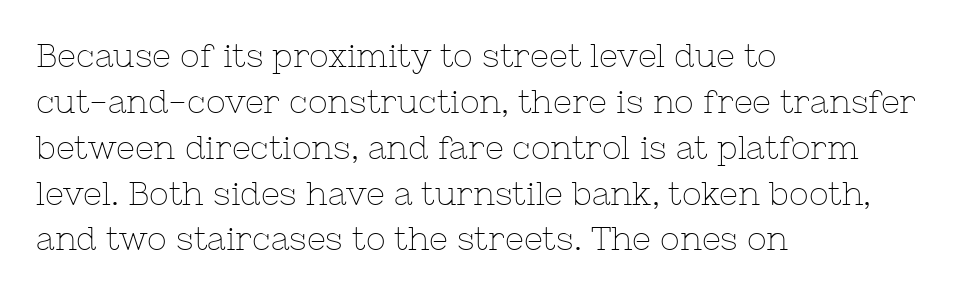
The image shows 33 px thin serif type, upright; set left-aligned, normal line spacing (1.39x), normal letter spacing, not underlined; low stroke contrast and a medium x-height.
